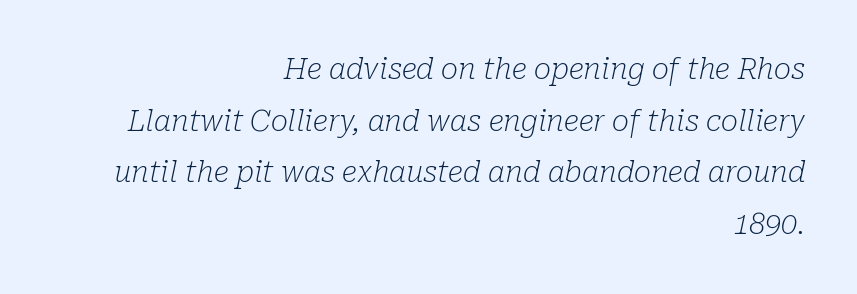
The weight would be labelled regular, book, light, or lighter still. The gap between lines stays unmarked. Italic? Definitely — the glyphs are oblique. What kind of face is this? One with serifs. The gaps between neighbouring characters are ordinary and unremarkable.
